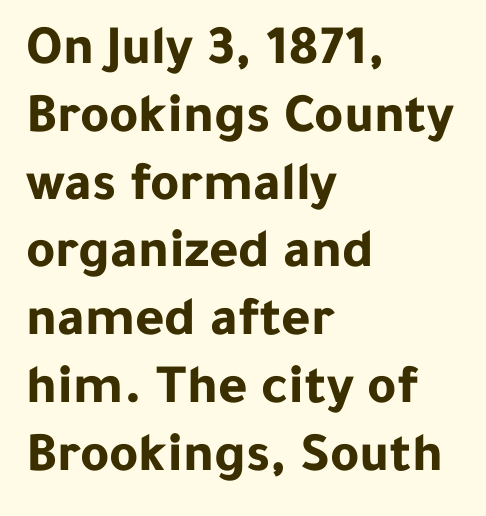
Q: Is the text bold? A: Yes.
Q: Is the text italic (slanted)? A: No, it is upright.
Q: Is the typeface a serif or a sans-serif typeface? A: Sans-serif.
Q: Is the text underlined? A: No.
Q: How is the paragraph aligned? A: Left-aligned.
Q: Is the spacing between letters normal or unusually wide? A: Normal.
Q: Width (condensed, normal, or wide)? A: Normal.
Q: Stroke contrast? A: Low.
Q: x-height? A: Medium.
Q: Monospaced? A: No.
